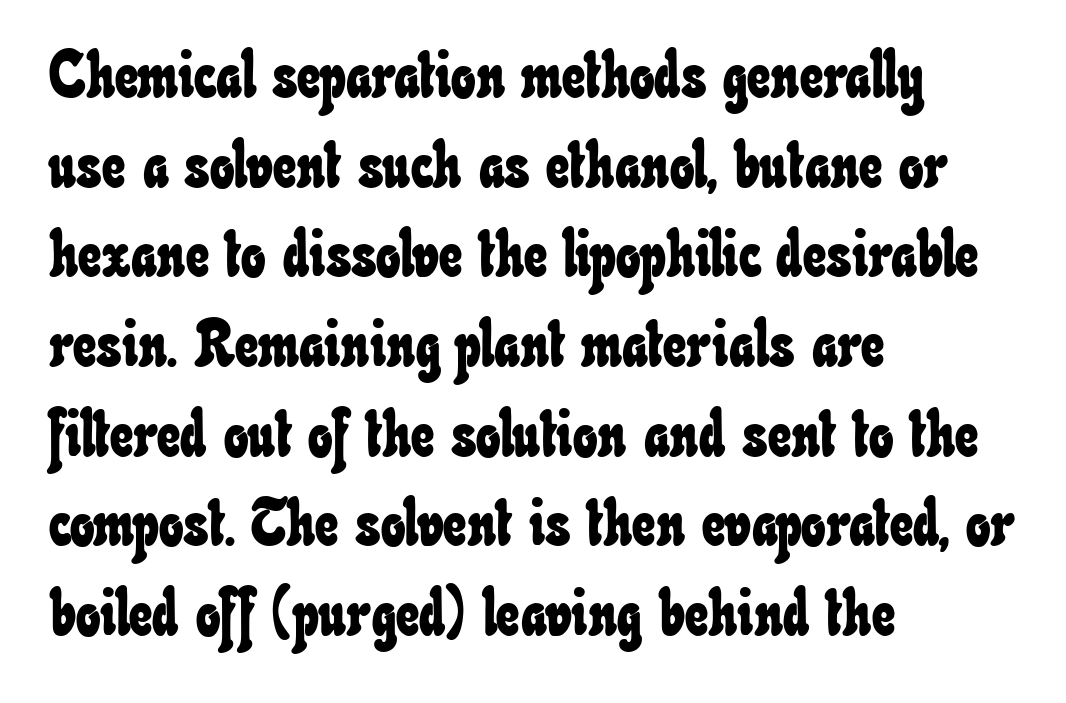
The letters advance in unequal steps, a hallmark of proportional type. Descenders are the only things crossing below the line. The face used here is rendered with its standard letterfit. A normal amount of white space separates one row of letters from the next. This sample is left-justified, so line endings fall wherever the words run out.
